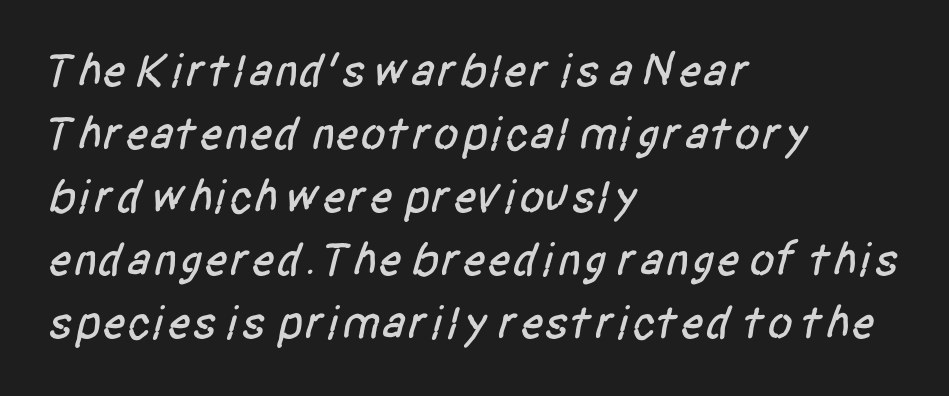
Q: Is the typeface a serif or a sans-serif typeface? A: Sans-serif.
Q: Is the text underlined? A: No.
Q: How is the paragraph aligned? A: Left-aligned.
Q: Is the spacing between letters normal or unusually wide? A: Normal.
Q: Is the spacing between lines tight, normal or loose? A: Normal.
Q: Width (condensed, normal, or wide)? A: Condensed.
Q: Stroke contrast? A: Low.
Q: x-height? A: Large.
Q: Monospaced? A: No.
